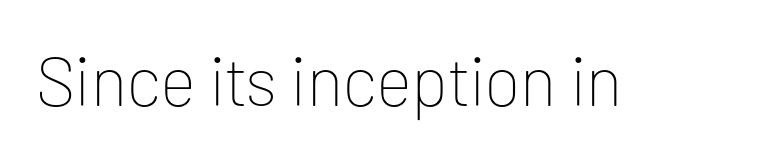
The image shows 69 px thin sans-serif type, upright; set normal letter spacing, not underlined; low stroke contrast and a medium x-height.
